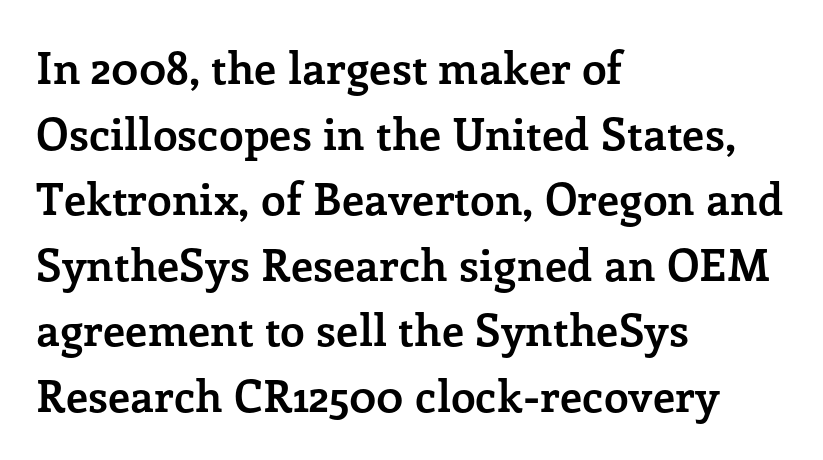
If you measured baseline to baseline, you'd find a middling distance. Posture: upright roman. Weight: bold. The face used here is rendered with its standard letterfit. Classification — serif. Here the designer chose a conventional face with non-uniform glyph widths.
